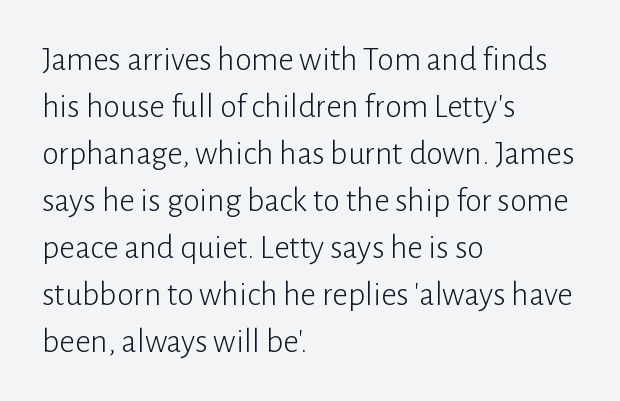
The image shows 34 px light sans-serif type, upright; set left-aligned, normal line spacing (1.38x), normal letter spacing, not underlined; low stroke contrast and a medium x-height.
